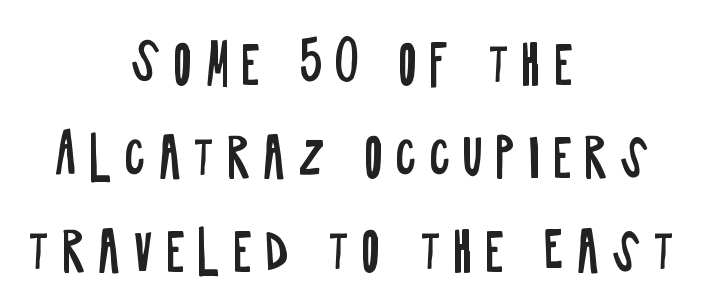
Q: Is the text bold? A: No.
Q: Is the text italic (slanted)? A: No, it is upright.
Q: Is the typeface a serif or a sans-serif typeface? A: Sans-serif.
Q: Is the text underlined? A: No.
Q: How is the paragraph aligned? A: Centered.
Q: Is the spacing between letters normal or unusually wide? A: Unusually wide.
Q: Width (condensed, normal, or wide)? A: Condensed.
Q: Stroke contrast? A: Low.
Q: x-height? A: Large.
Q: Monospaced? A: No.
